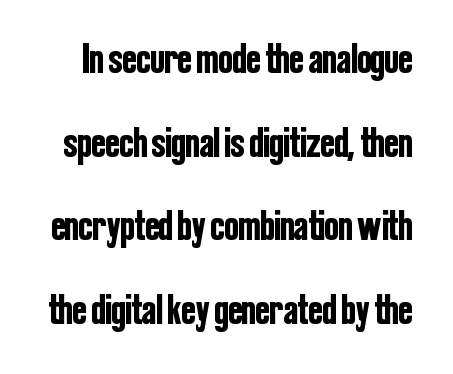
The typography opts for an upright posture over an oblique one. Baseline-to-baseline distance is far greater than the letter height. Type style note: lacks serifs. Spacing between characters is what you'd get straight out of the box. You could not count columns in this text — the font is proportionally spaced. Descenders hang freely into open space.
